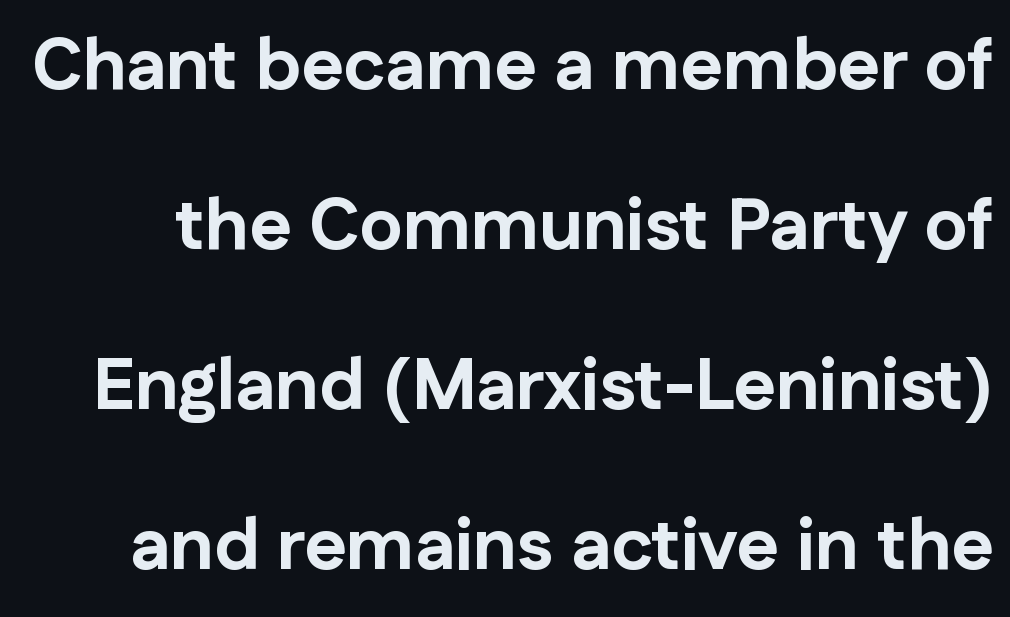
{"serif": "no", "italic": "no", "bold": "yes", "weight": "bold", "width": "normal", "stroke_contrast": "low", "x_height": "medium", "monospaced": "no", "underline": "no", "line_spacing": "loose", "line_spacing_ratio": 2.22, "letter_spacing": "normal", "letter_spacing_em": 0.0, "glyph_px": 72}
